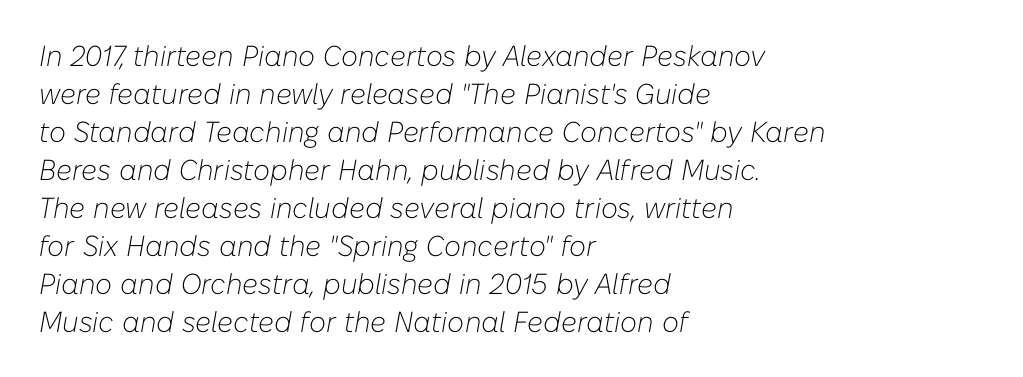
The whole block is typeset with a tilt. Clear beneath every line of the passage. The letterforms sit at book weight or below. The typesetter chose a ragged-right arrangement here.
